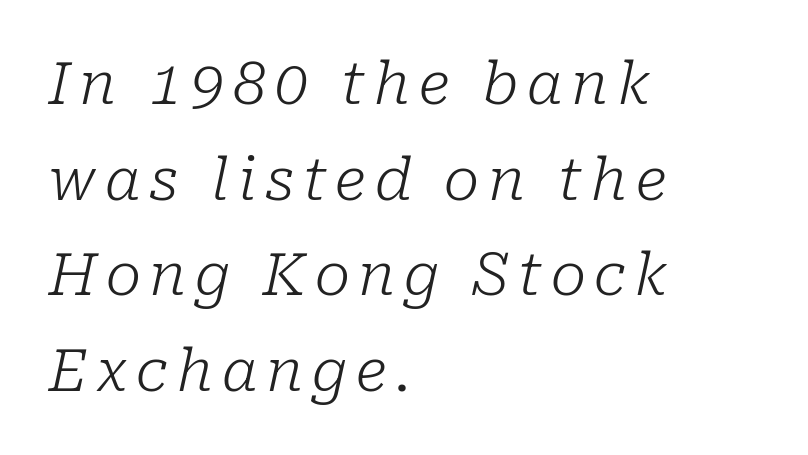
The image shows 59 px light serif type, italic (leaning right); set left-aligned, normal line spacing (1.62x), not underlined; low stroke contrast and a medium x-height.
